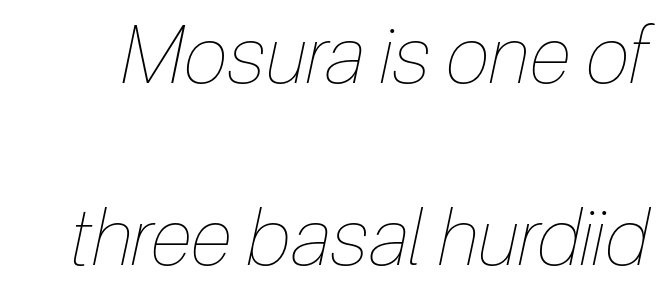
Does extra space separate the letters? No, they use regular spacing. The passage shown is not underscored anywhere. A typesetter would call this proportional, since set widths differ per character. A typesetter would call this leading open, well beyond the default. This is oblique type, the kind used for emphasis or titles.
